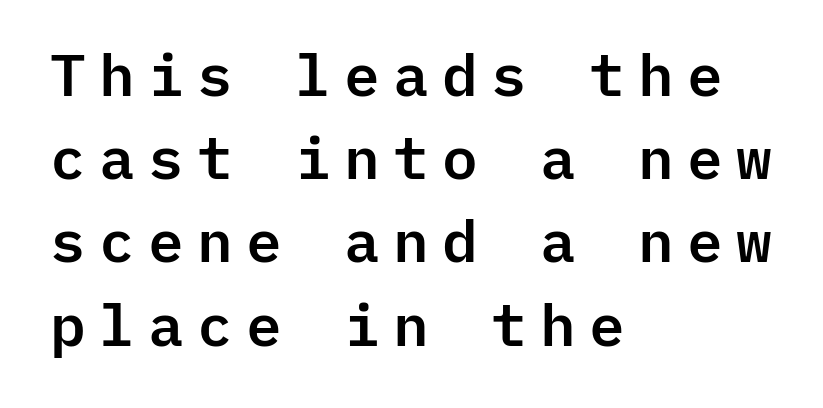
The image shows 59 px sans-serif type, upright, monospaced; set left-aligned, normal line spacing (1.41x), not underlined; low stroke contrast and a medium x-height.
